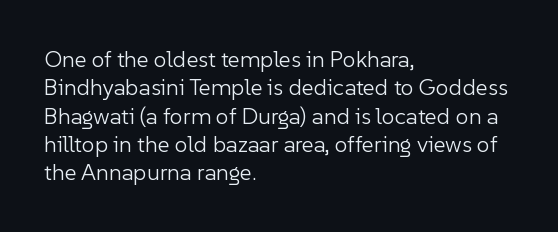
The image shows 23 px text type, upright; set left-aligned, line spacing 1.23x, normal letter spacing, not underlined.
